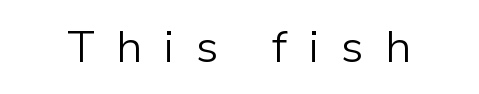
Q: Is the text bold? A: No.
Q: Is the text italic (slanted)? A: No, it is upright.
Q: Is the typeface a serif or a sans-serif typeface? A: Sans-serif.
Q: Is the text underlined? A: No.
Q: Is the spacing between letters normal or unusually wide? A: Unusually wide.
Q: Width (condensed, normal, or wide)? A: Normal.
Q: Stroke contrast? A: Low.
Q: x-height? A: Medium.
Q: Monospaced? A: No.
